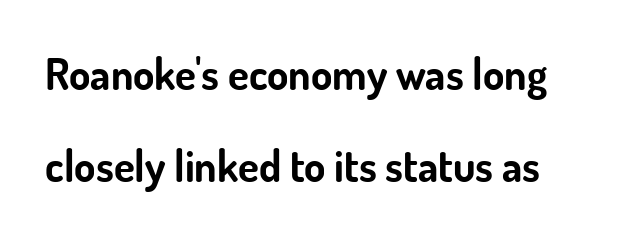
Q: Is the text bold? A: Yes.
Q: Is the text italic (slanted)? A: No, it is upright.
Q: Is the typeface a serif or a sans-serif typeface? A: Sans-serif.
Q: Is the text underlined? A: No.
Q: Is the spacing between letters normal or unusually wide? A: Normal.
Q: Is the spacing between lines tight, normal or loose? A: Loose.
Q: Width (condensed, normal, or wide)? A: Normal.
Q: Stroke contrast? A: Low.
Q: x-height? A: Small.
Q: Monospaced? A: No.
